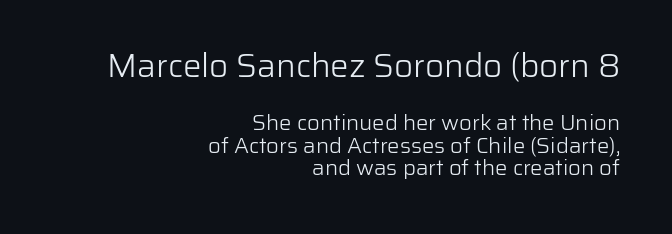
Each line ends at the same right margin while the left side varies. The designer gave the opening block more size than the closing block. Grotesque or geometric, the face here clearly has no serifs. It's the straight-up-and-down kind of type.
